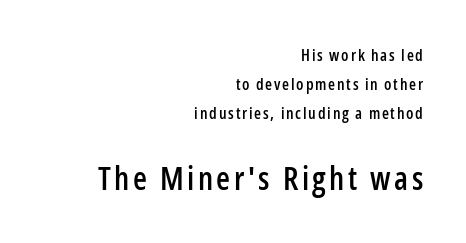
Q: Is the text italic (slanted)? A: No, it is upright.
Q: Is the typeface a serif or a sans-serif typeface? A: Sans-serif.
Q: Is the text underlined? A: No.
Q: How is the paragraph aligned? A: Right-aligned.
Q: Which block of text is set in a larger size, the first (top) or the second (bottom)? A: The second (bottom) one.
Q: Width (condensed, normal, or wide)? A: Condensed.
Q: Stroke contrast? A: Low.
Q: x-height? A: Medium.
Q: Monospaced? A: No.
